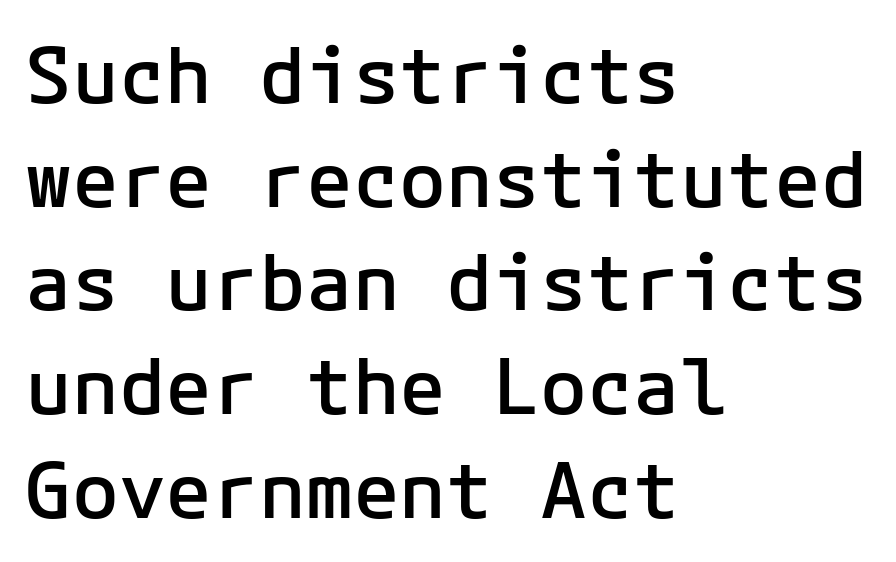
Q: Is the text bold? A: Semi-bold.
Q: Is the text italic (slanted)? A: No, it is upright.
Q: Is the typeface a serif or a sans-serif typeface? A: Sans-serif.
Q: Is the text underlined? A: No.
Q: How is the paragraph aligned? A: Left-aligned.
Q: Is the spacing between letters normal or unusually wide? A: Normal.
Q: Is the spacing between lines tight, normal or loose? A: Normal.
Q: Width (condensed, normal, or wide)? A: Normal.
Q: Stroke contrast? A: Low.
Q: x-height? A: Medium.
Q: Monospaced? A: Yes.
